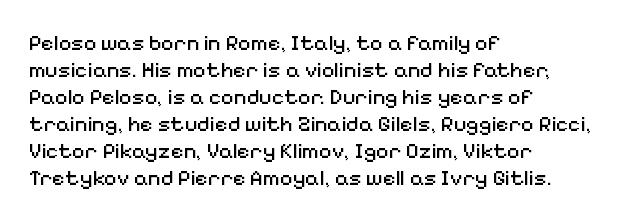
Q: Is the text bold? A: No.
Q: Is the text italic (slanted)? A: No, it is upright.
Q: Is the text underlined? A: No.
Q: How is the paragraph aligned? A: Left-aligned.
Q: Is the spacing between letters normal or unusually wide? A: Normal.
